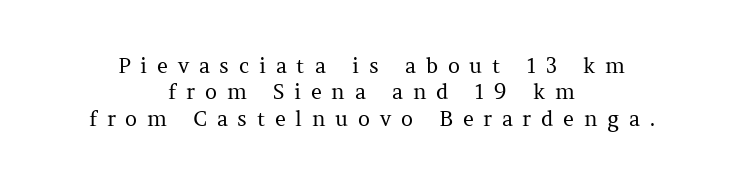
{"italic": "no", "bold": "no", "underline": "no", "align": "center", "line_spacing": "normal", "line_spacing_ratio": 1.26, "letter_spacing": "wide", "letter_spacing_em": 0.46, "glyph_px": 21}
